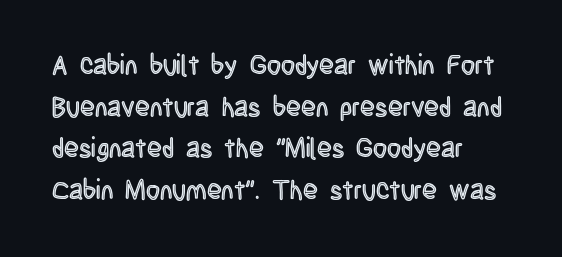
Q: Is the text italic (slanted)? A: No, it is upright.
Q: Is the text underlined? A: No.
Q: How is the paragraph aligned? A: Left-aligned.
Q: Is the spacing between letters normal or unusually wide? A: Normal.
Q: Is the spacing between lines tight, normal or loose? A: Normal.
